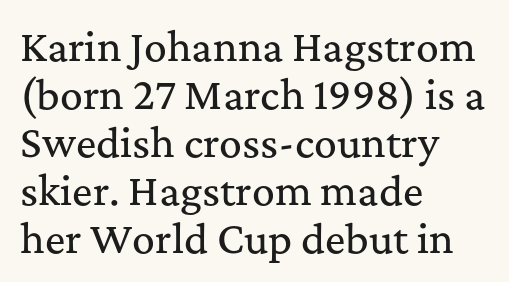
Q: Is the text italic (slanted)? A: No, it is upright.
Q: Is the typeface a serif or a sans-serif typeface? A: Serif.
Q: Is the text underlined? A: No.
Q: How is the paragraph aligned? A: Left-aligned.
Q: Is the spacing between letters normal or unusually wide? A: Normal.
Q: Is the spacing between lines tight, normal or loose? A: Normal.
Q: Width (condensed, normal, or wide)? A: Normal.
Q: Stroke contrast? A: Medium.
Q: x-height? A: Medium.
Q: Monospaced? A: No.
